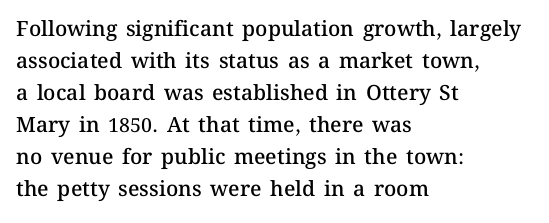
{"italic": "no", "bold": "semi", "underline": "no", "align": "left", "line_spacing": "normal", "line_spacing_ratio": 1.52, "letter_spacing": "normal", "letter_spacing_em": 0.0, "glyph_px": 21}
